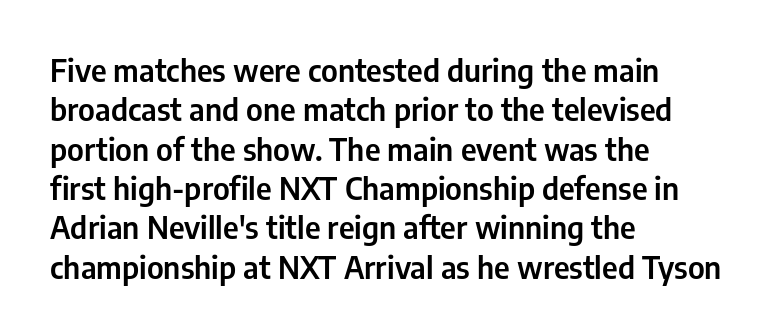
Q: Is the text italic (slanted)? A: No, it is upright.
Q: Is the typeface a serif or a sans-serif typeface? A: Sans-serif.
Q: Is the text underlined? A: No.
Q: How is the paragraph aligned? A: Left-aligned.
Q: Is the spacing between letters normal or unusually wide? A: Normal.
Q: Is the spacing between lines tight, normal or loose? A: Normal.
Q: Width (condensed, normal, or wide)? A: Condensed.
Q: Stroke contrast? A: Low.
Q: x-height? A: Medium.
Q: Monospaced? A: No.
